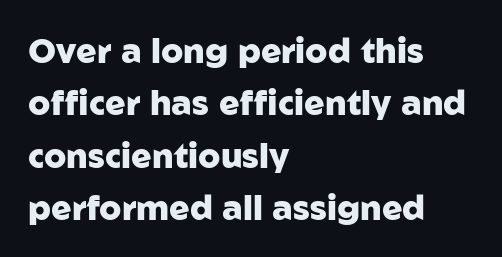
The image shows 34 px heavy sans-serif type, upright; set left-aligned, normal line spacing (1.54x), normal letter spacing, not underlined; low stroke contrast and a medium x-height.
